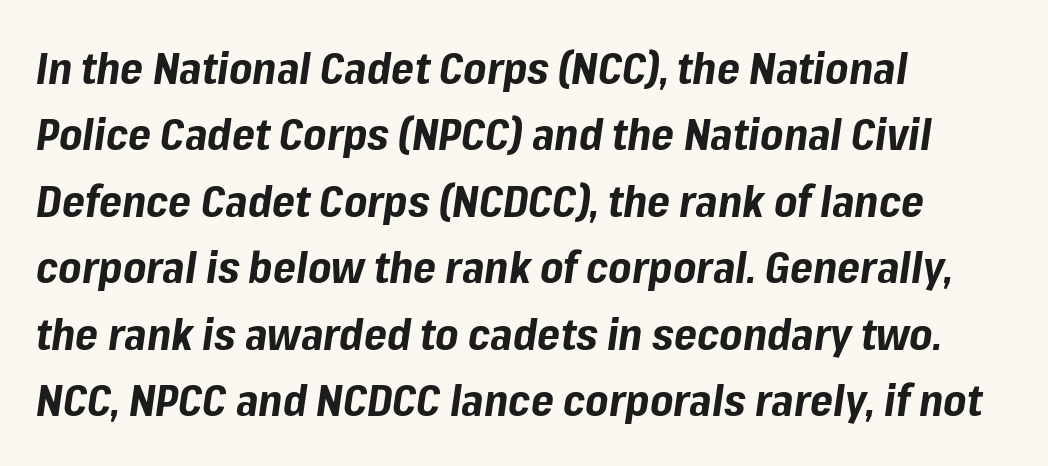
{"italic": "yes", "lean": "right", "slant_degrees": 8, "bold": "yes", "weight": "bold", "width": "normal", "stroke_contrast": "low", "x_height": "medium", "monospaced": "no", "underline": "no", "align": "left", "line_spacing": "normal", "line_spacing_ratio": 1.51, "letter_spacing": "normal", "letter_spacing_em": 0.0, "glyph_px": 44}
